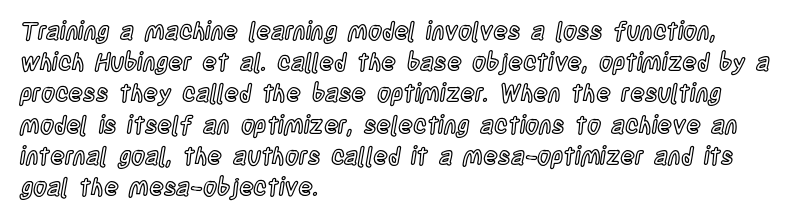
Q: Is the text italic (slanted)? A: Yes.
Q: Is the text underlined? A: No.
Q: How is the paragraph aligned? A: Left-aligned.
Q: Is the spacing between letters normal or unusually wide? A: Normal.
Q: Is the spacing between lines tight, normal or loose? A: Normal.
